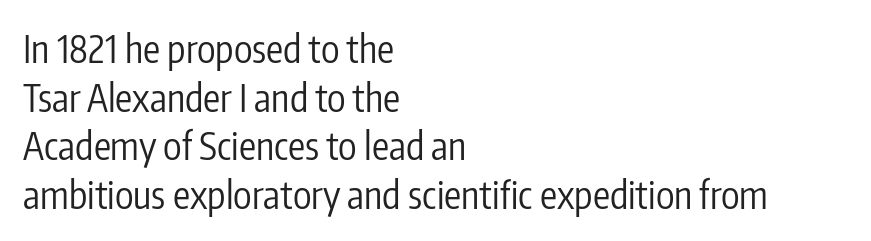
Words float on clear page, feet unadorned. The designer went with a sans here, leaving each stem footless. Stroke mass is kept to a normal reading level or below. This is roman type, the default non-slanted kind. The lines are quadded left.
